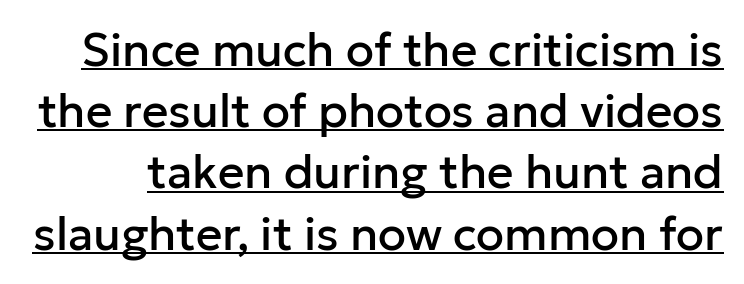
The image shows 46 px sans-serif type, upright; set normal line spacing (1.33x), normal letter spacing, underlined; low stroke contrast and a medium x-height.
